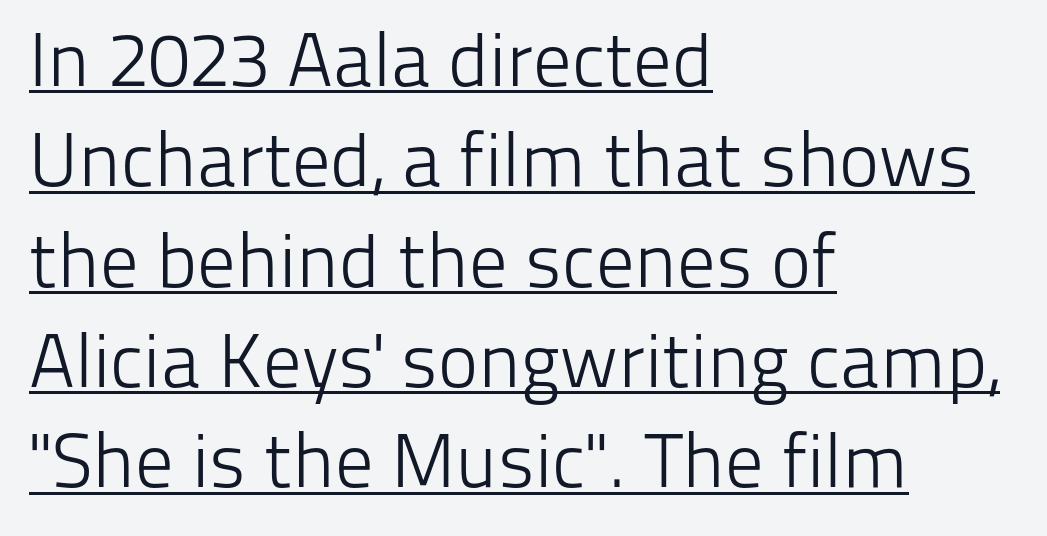
Q: Is the text bold? A: No.
Q: Is the text italic (slanted)? A: No, it is upright.
Q: Is the typeface a serif or a sans-serif typeface? A: Sans-serif.
Q: Is the text underlined? A: Yes.
Q: How is the paragraph aligned? A: Left-aligned.
Q: Is the spacing between letters normal or unusually wide? A: Normal.
Q: Is the spacing between lines tight, normal or loose? A: Normal.
Q: Width (condensed, normal, or wide)? A: Normal.
Q: Stroke contrast? A: Low.
Q: x-height? A: Medium.
Q: Monospaced? A: No.
